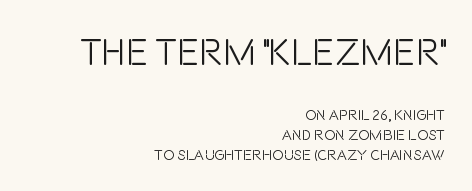
Here the glyphs are tracked normally, forming tight word shapes. Notice how the passage keeps a crisp vertical edge on the right only. Between these two stacked blocks, the higher one wins on size. The specimen omits any rule beneath the text block's lines. This is roman type, the default non-slanted kind. Weight: not bold — regular or lighter.
